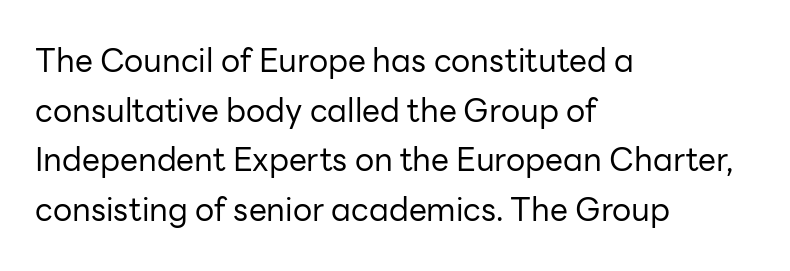
Rendered with straight, roman letterforms. The letterforms sit shoulder to shoulder at normal distance. One glance says typical: line gaps are just what's usual. Casual observation: everything's shoved over to the left. The font family rendered here belongs to the sans-serif group.
